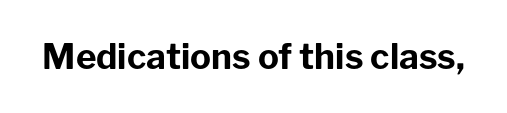
Tall strokes in this sample are plumb rather than angled. Varying glyph widths throughout — classic text-font behaviour. Default kerning and tracking; the words read as compact shapes. Its strokes are broad and dark, the hallmark of bold type. Quick note: underline off.
